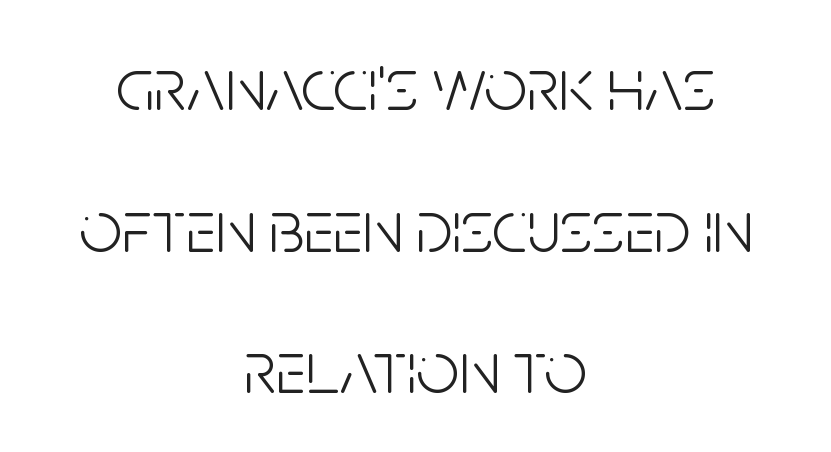
The image shows 75 px light, condensed sans-serif type, upright; set centered, line spacing 1.89x, normal letter spacing, not underlined; low stroke contrast and a large x-height.
